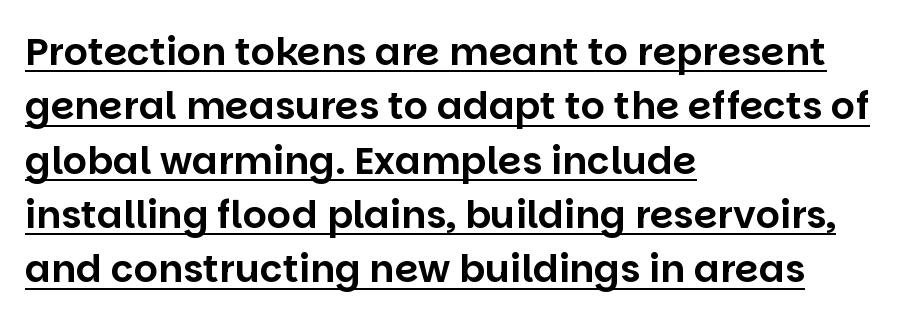
The image shows 38 px sans-serif type, upright; set left-aligned, normal line spacing (1.43x), normal letter spacing, underlined; low stroke contrast and a large x-height.
